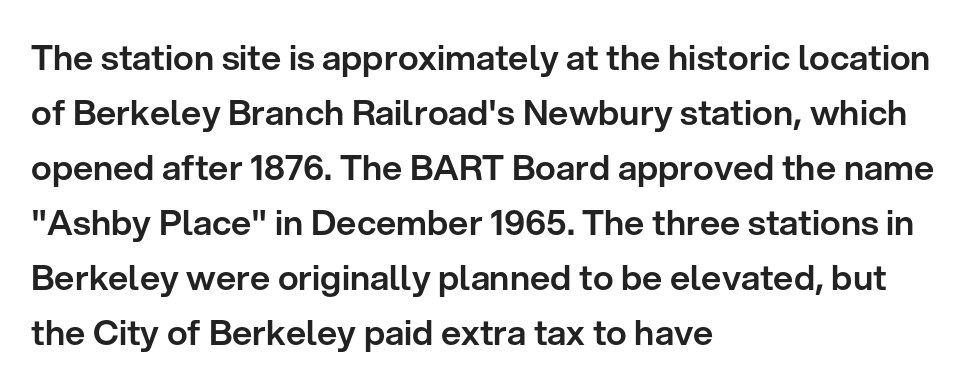
{"serif": "no", "italic": "no", "width": "normal", "stroke_contrast": "low", "x_height": "medium", "monospaced": "no", "underline": "no", "align": "left", "line_spacing": "normal", "line_spacing_ratio": 1.57, "letter_spacing": "normal", "letter_spacing_em": 0.0, "glyph_px": 35}
